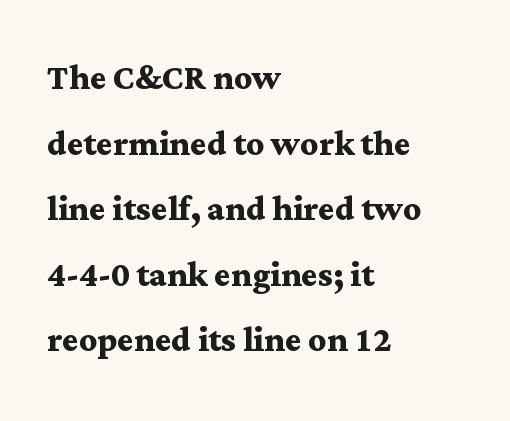
The image shows 44 px semibold, wide serif type, upright; set left-aligned, normal line spacing (1.49x), normal letter spacing, not underlined; medium stroke contrast and a medium x-height.
